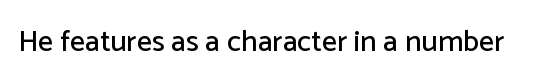
{"serif": "no", "italic": "no", "width": "normal", "stroke_contrast": "low", "x_height": "medium", "monospaced": "no", "underline": "no", "letter_spacing": "normal", "letter_spacing_em": 0.0, "glyph_px": 30}
